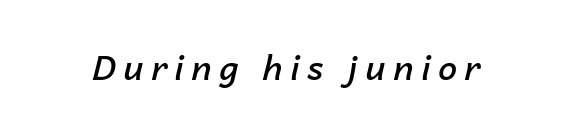
The image shows 34 px semibold type, italic (leaning right); set unusually wide letter spacing (+0.22 em), not underlined; low stroke contrast and a medium x-height.
